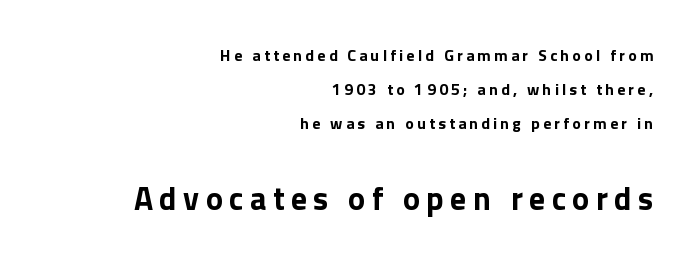
Character widths vary here, with narrow letters taking less room than wide ones. Whoever set this chose breathing room over compactness in the vertical rhythm. What stands out about the letter spacing? Its width — letters are far apart. Check under the words: just untouched page. The paragraph shown leans on its right margin. If you drew a line through each stem, it would be perfectly vertical.
